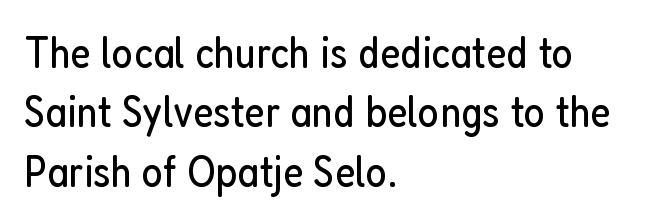
Summary of weight: not heavy and not bold. The axis of the letterforms is exactly vertical. Nothing unusual about the tracking: characters are spaced as the font intends. These lines sit exactly where default settings would place them.
